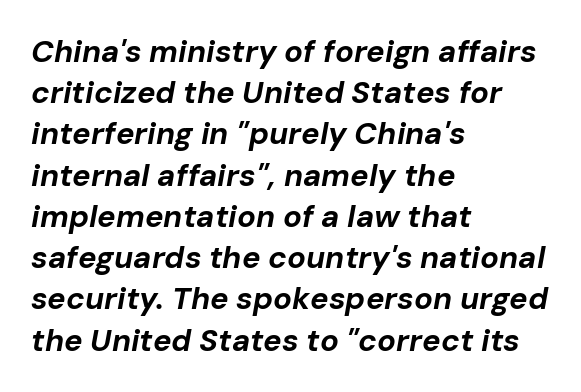
{"italic": "yes", "lean": "right", "slant_degrees": 10, "bold": "yes", "weight": "bold", "width": "normal", "stroke_contrast": "low", "x_height": "medium", "monospaced": "no", "underline": "no", "align": "left", "line_spacing": "normal", "line_spacing_ratio": 1.33, "letter_spacing": "normal", "letter_spacing_em": 0.0, "glyph_px": 31}
